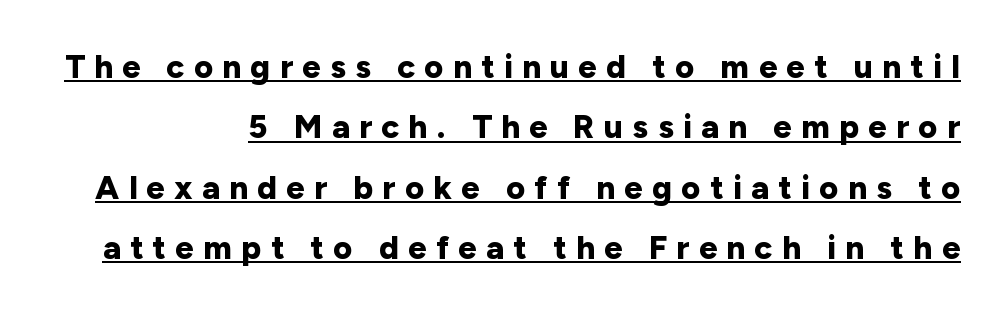
Q: Is the text bold? A: Yes.
Q: Is the text italic (slanted)? A: No, it is upright.
Q: Is the typeface a serif or a sans-serif typeface? A: Sans-serif.
Q: Is the text underlined? A: Yes.
Q: Is the spacing between letters normal or unusually wide? A: Unusually wide.
Q: Width (condensed, normal, or wide)? A: Normal.
Q: Stroke contrast? A: Low.
Q: x-height? A: Medium.
Q: Monospaced? A: No.
